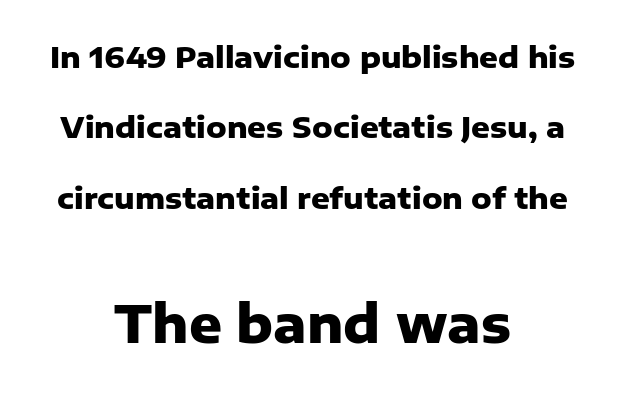
Q: Is the text bold? A: Yes.
Q: Is the text italic (slanted)? A: No, it is upright.
Q: Is the typeface a serif or a sans-serif typeface? A: Sans-serif.
Q: Is the text underlined? A: No.
Q: How is the paragraph aligned? A: Centered.
Q: Is the spacing between letters normal or unusually wide? A: Normal.
Q: Is the spacing between lines tight, normal or loose? A: Loose.
Q: Which block of text is set in a larger size, the first (top) or the second (bottom)? A: The second (bottom) one.
Q: Width (condensed, normal, or wide)? A: Normal.
Q: Stroke contrast? A: Low.
Q: x-height? A: Medium.
Q: Monospaced? A: No.
